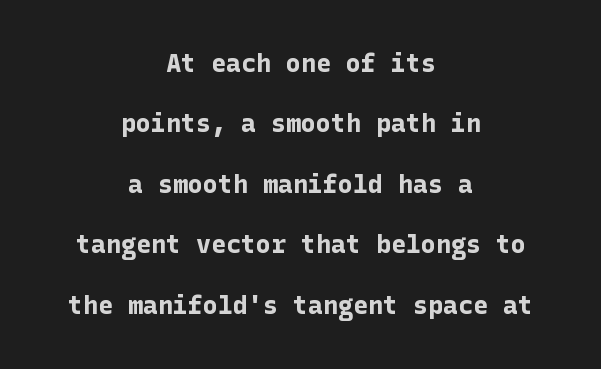
{"italic": "no", "bold": "yes", "underline": "no", "align": "center", "line_spacing": "loose", "line_spacing_ratio": 2.42, "letter_spacing": "normal", "letter_spacing_em": 0.0, "glyph_px": 25}
